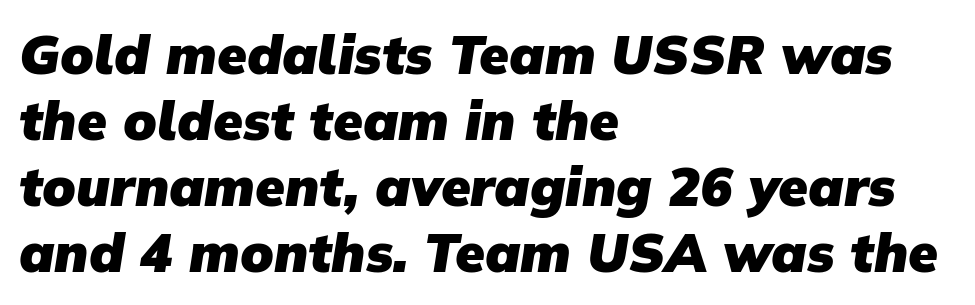
If you drew a ruler down the left edge, every line would touch it. The rendering keeps characters at their native spacing. Heavy, bold letterforms. Font category for this specimen: sans-serif. Lines of text with bare space underneath.
